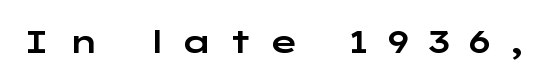
{"serif": "no", "italic": "no", "width": "wide", "stroke_contrast": "low", "x_height": "medium", "monospaced": "no", "underline": "no", "letter_spacing": "wide", "letter_spacing_em": 0.49, "glyph_px": 32}
